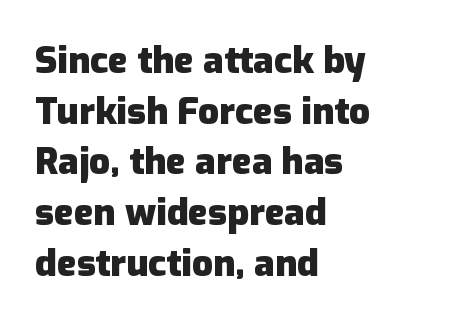
Quick note: interline space is typical. The line texture is even and compact thanks to regular tracking. Notice how the stems are strictly vertical — no italics here. These lines carry a lot of weight — the face is fully bold. Alignment: flush left.
